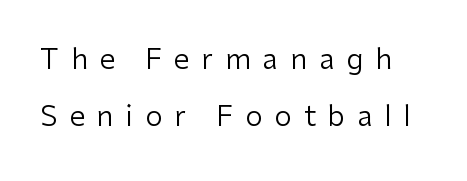
Serifs: no, the terminals of the letterforms are clean. The weight tops out at a normal text grade. Is this a fixed-width face? No — the glyphs have proportional, varying widths. This is the regular roman posture of the typeface. Tracking here is generous; glyphs stand well apart from one another. Leading: increased.
